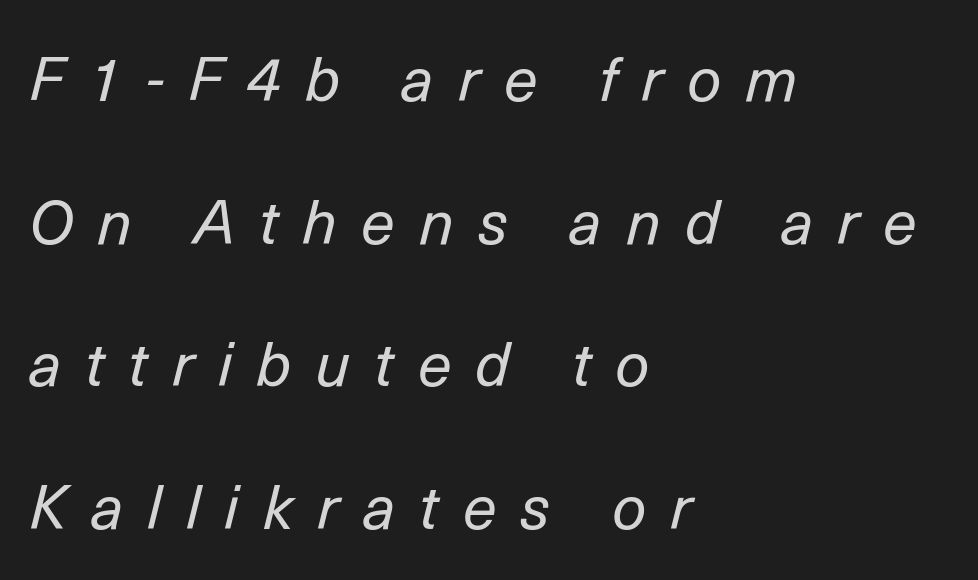
Is there much room between lines? Yes — plenty of vertical air separates them. Think of a printed novel: that variable character pitch is what you see here. Stems and bowls with no extra thickness — not bold. The gaps between neighbouring characters are conspicuously large.
